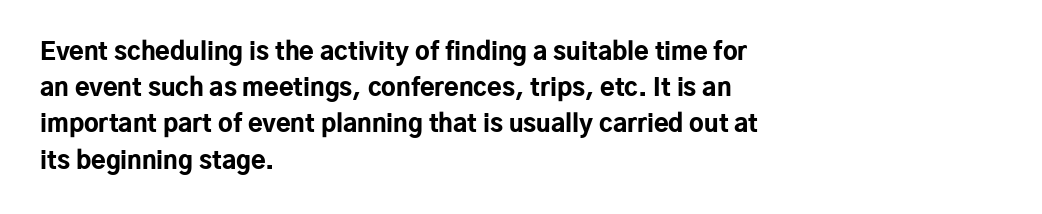
{"italic": "no", "bold": "yes", "underline": "no", "align": "left", "line_spacing": "normal", "line_spacing_ratio": 1.51, "letter_spacing": "normal", "letter_spacing_em": 0.0, "glyph_px": 24}
